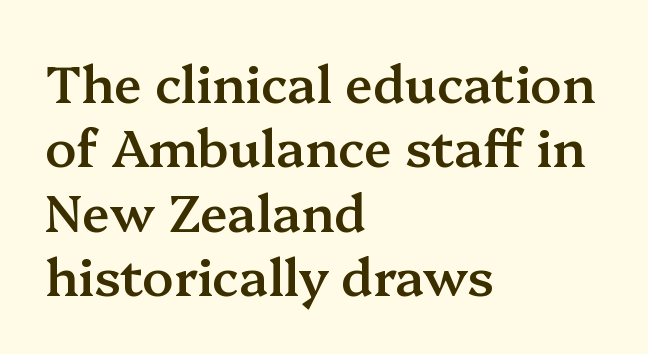
Q: Is the text bold? A: Semi-bold.
Q: Is the text italic (slanted)? A: No, it is upright.
Q: Is the typeface a serif or a sans-serif typeface? A: Serif.
Q: Is the text underlined? A: No.
Q: How is the paragraph aligned? A: Left-aligned.
Q: Is the spacing between letters normal or unusually wide? A: Normal.
Q: Is the spacing between lines tight, normal or loose? A: Normal.
Q: Width (condensed, normal, or wide)? A: Normal.
Q: Stroke contrast? A: Medium.
Q: x-height? A: Medium.
Q: Monospaced? A: No.
